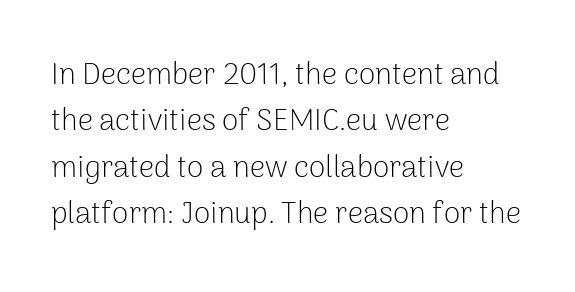
{"serif": "no", "italic": "no", "bold": "no", "weight": "light", "width": "normal", "stroke_contrast": "low", "x_height": "medium", "monospaced": "no", "underline": "no", "align": "left", "line_spacing": "normal", "line_spacing_ratio": 1.55, "letter_spacing": "normal", "letter_spacing_em": 0.0, "glyph_px": 30}
